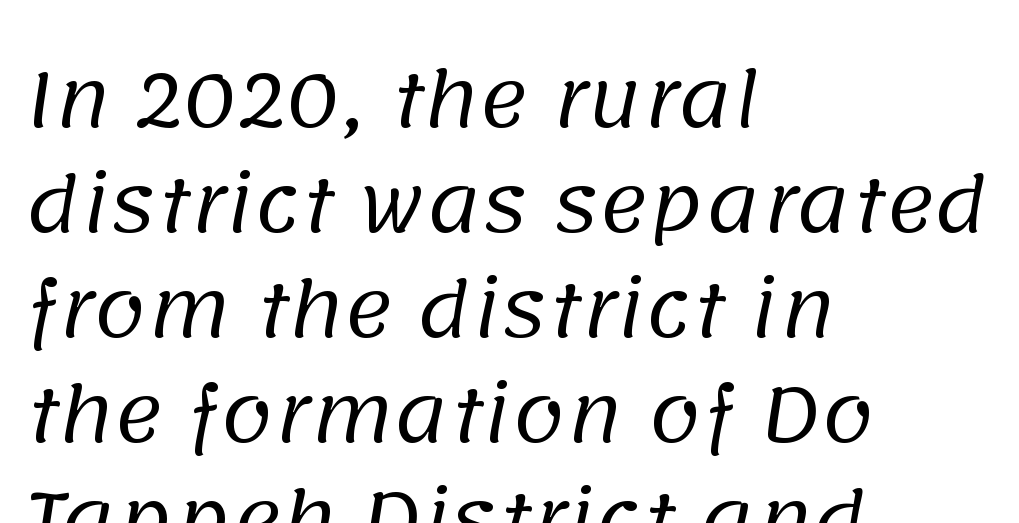
The baseline area is clear. Every row of glyphs begins at an identical x-position on the left. The typesetting does not lean heavy: it is not bold. Here the glyphs are tracked normally, forming tight word shapes. Each letter keeps its own natural width here, so spacing adapts to shape. One glance says typical: line gaps are just what's usual.
